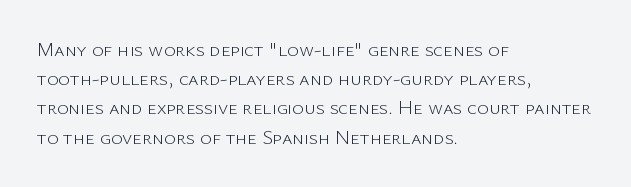
{"italic": "no", "bold": "no", "underline": "no", "align": "left", "line_spacing": "normal", "line_spacing_ratio": 1.46, "letter_spacing": "normal", "letter_spacing_em": 0.0, "glyph_px": 20}
